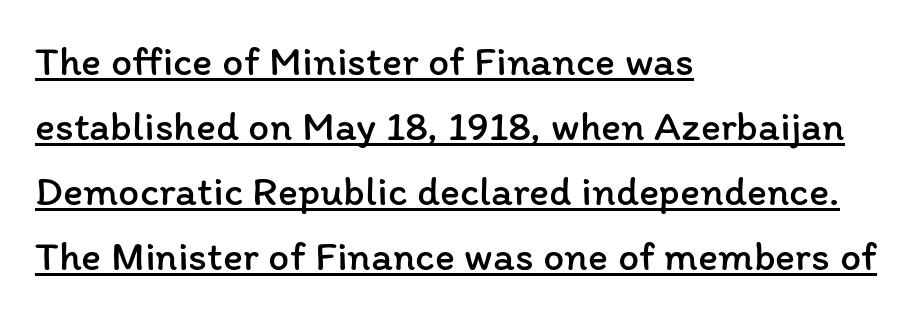
{"italic": "no", "bold": "no", "weight": "regular", "width": "normal", "stroke_contrast": "low", "x_height": "medium", "monospaced": "no", "underline": "yes", "align": "left", "line_spacing": "normal", "line_spacing_ratio": 1.55, "letter_spacing": "normal", "letter_spacing_em": 0.0, "glyph_px": 42}
